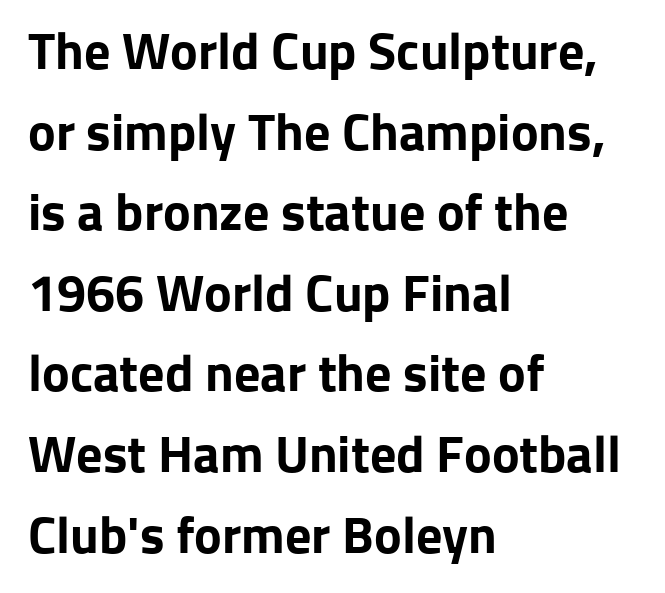
Q: Is the text bold? A: Yes.
Q: Is the text italic (slanted)? A: No, it is upright.
Q: Is the typeface a serif or a sans-serif typeface? A: Sans-serif.
Q: Is the text underlined? A: No.
Q: How is the paragraph aligned? A: Left-aligned.
Q: Is the spacing between letters normal or unusually wide? A: Normal.
Q: Is the spacing between lines tight, normal or loose? A: Normal.
Q: Width (condensed, normal, or wide)? A: Normal.
Q: Stroke contrast? A: Low.
Q: x-height? A: Medium.
Q: Monospaced? A: No.
